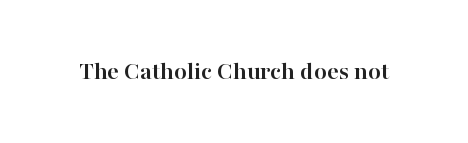
Q: Is the text bold? A: Yes.
Q: Is the text italic (slanted)? A: No, it is upright.
Q: Is the text underlined? A: No.
Q: Is the spacing between letters normal or unusually wide? A: Normal.
